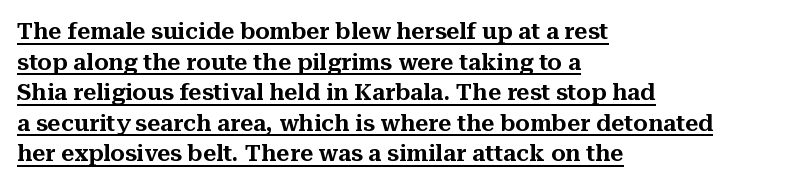
{"italic": "no", "underline": "yes", "align": "left", "line_spacing": "normal", "line_spacing_ratio": 1.33, "letter_spacing": "normal", "letter_spacing_em": 0.0, "glyph_px": 23}
